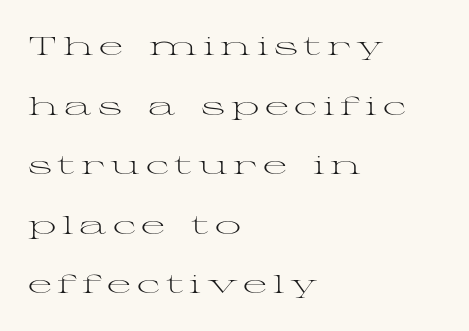
Q: Is the text bold? A: No.
Q: Is the text italic (slanted)? A: No, it is upright.
Q: Is the text underlined? A: No.
Q: How is the paragraph aligned? A: Left-aligned.
Q: Is the spacing between letters normal or unusually wide? A: Unusually wide.
Q: Is the spacing between lines tight, normal or loose? A: Loose.
